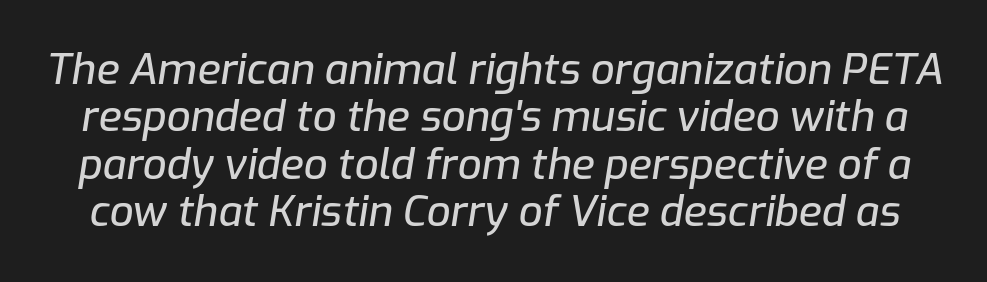
Default kerning and tracking; the words read as compact shapes. Quick note: italic. Honestly, there is no underline to notice here at all. Summary of vertical rhythm: compact, with narrow interline spacing. Think of a printed novel: that variable character pitch is what you see here.
